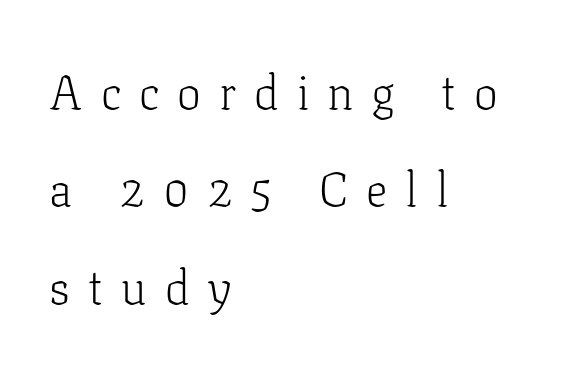
The image shows 48 px light serif type, upright; set left-aligned, loose line spacing (2.03x), unusually wide letter spacing (+0.38 em), not underlined; low stroke contrast and a medium x-height.
